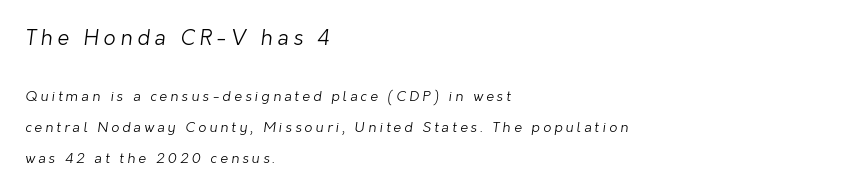
{"bold": "no", "underline": "no", "align": "left", "line_spacing": "loose", "line_spacing_ratio": 2.2, "letter_spacing": "wide", "letter_spacing_em": 0.22, "larger_block": "first", "size_ratio": 1.5, "glyph_px": 21}
